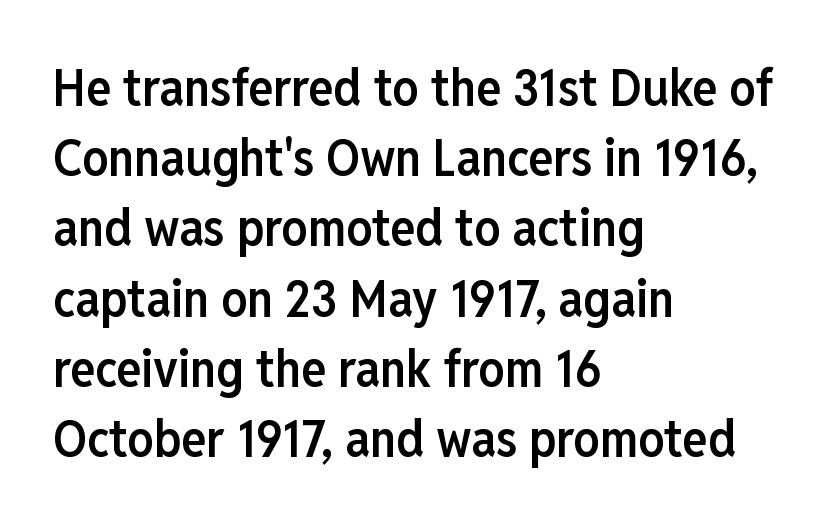
The image shows 52 px semibold, condensed sans-serif type, upright; set left-aligned, normal line spacing (1.35x), normal letter spacing, not underlined; low stroke contrast and a medium x-height.
